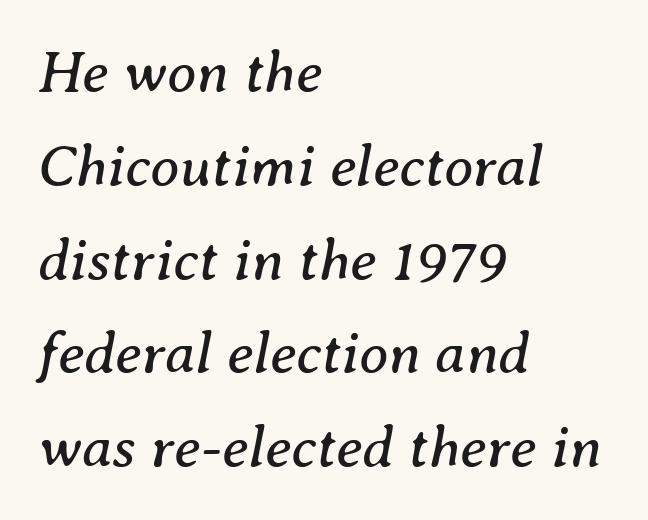
{"serif": "yes", "italic": "yes", "lean": "right", "slant_degrees": 8, "bold": "no", "weight": "regular", "width": "normal", "stroke_contrast": "medium", "x_height": "medium", "monospaced": "no", "underline": "no", "align": "left", "line_spacing": "normal", "line_spacing_ratio": 1.59, "letter_spacing": "normal", "letter_spacing_em": 0.0, "glyph_px": 59}
